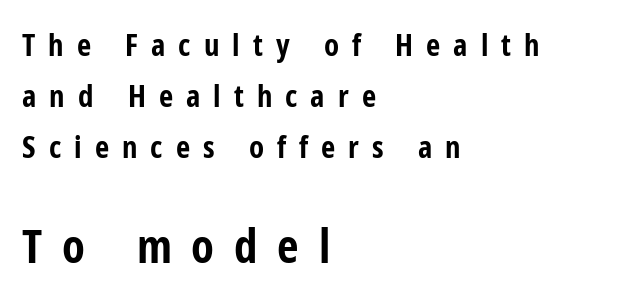
The image shows 47 px bold, condensed sans-serif type, upright; set left-aligned, normal line spacing (1.64x), unusually wide letter spacing (+0.42 em), not underlined; the second (bottom) block is 1.52x larger; low stroke contrast and a medium x-height.
